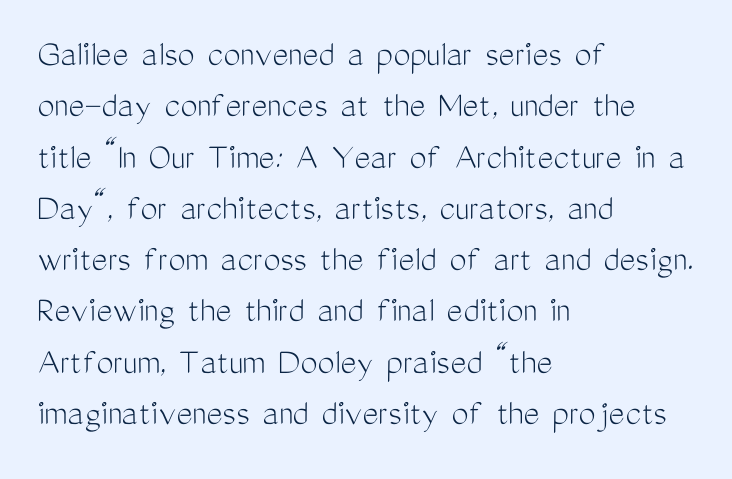
{"serif": "no", "italic": "no", "bold": "no", "weight": "light", "width": "condensed", "stroke_contrast": "medium", "x_height": "medium", "monospaced": "no", "underline": "no", "align": "left", "line_spacing": "normal", "line_spacing_ratio": 1.35, "letter_spacing": "normal", "letter_spacing_em": 0.0, "glyph_px": 38}
